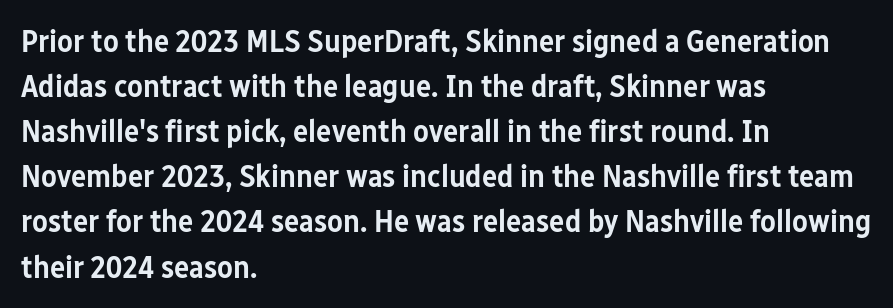
Students, observe: this is what conventionally led text looks like. Firm but not heavy-handed strokes: this text is semibold. Leftover space on each line is placed entirely after the last word. This sample has the flowing, uneven cadence of proportional lettering. Does extra space separate the letters? No, they use regular spacing.
